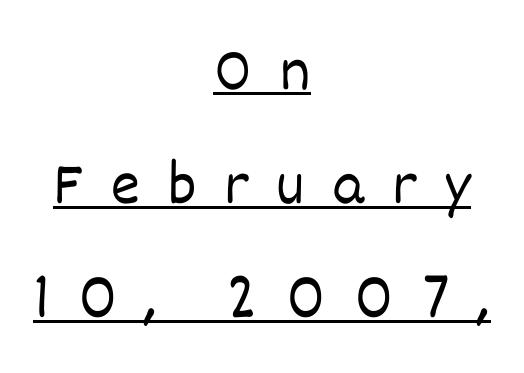
The image shows 62 px light type, upright; set centered, line spacing 1.84x, unusually wide letter spacing (+0.45 em), underlined; low stroke contrast and a large x-height.
